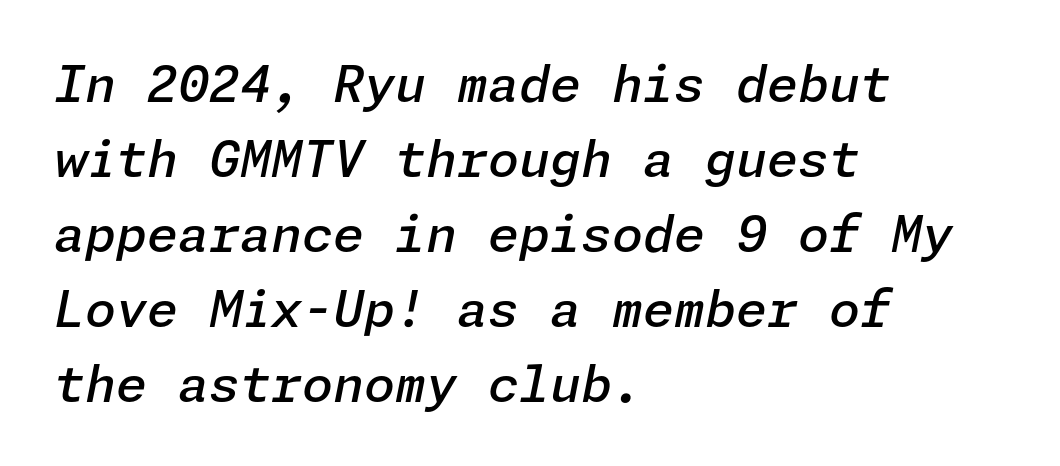
{"italic": "yes", "lean": "right", "slant_degrees": 11, "bold": "semi", "weight": "semibold", "width": "normal", "stroke_contrast": "low", "x_height": "medium", "underline": "no", "align": "left", "line_spacing": "normal", "line_spacing_ratio": 1.5, "letter_spacing": "normal", "letter_spacing_em": 0.0, "glyph_px": 50}
